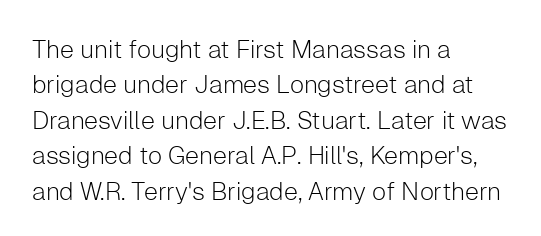
Q: Is the text bold? A: No.
Q: Is the text italic (slanted)? A: No, it is upright.
Q: Is the text underlined? A: No.
Q: How is the paragraph aligned? A: Left-aligned.
Q: Is the spacing between letters normal or unusually wide? A: Normal.
Q: Is the spacing between lines tight, normal or loose? A: Normal.
